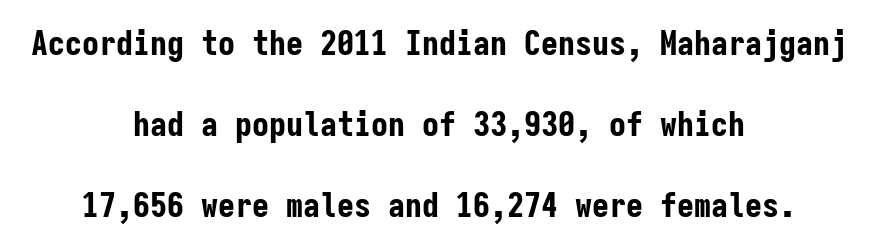
Q: Is the text bold? A: Yes.
Q: Is the text italic (slanted)? A: No, it is upright.
Q: Is the typeface a serif or a sans-serif typeface? A: Sans-serif.
Q: Is the text underlined? A: No.
Q: How is the paragraph aligned? A: Centered.
Q: Is the spacing between letters normal or unusually wide? A: Normal.
Q: Is the spacing between lines tight, normal or loose? A: Loose.
Q: Width (condensed, normal, or wide)? A: Condensed.
Q: Stroke contrast? A: Low.
Q: x-height? A: Medium.
Q: Monospaced? A: Yes.
